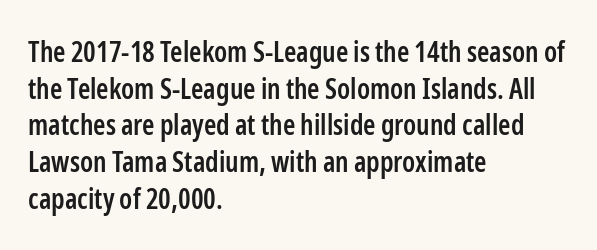
The image shows 28 px semibold, condensed sans-serif type, upright; set left-aligned, normal line spacing (1.31x), normal letter spacing, not underlined; low stroke contrast and a medium x-height.
